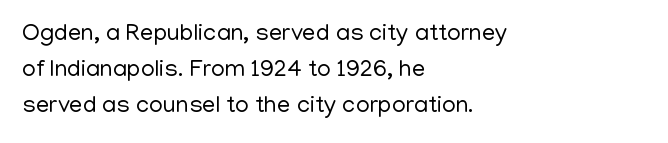
{"italic": "no", "bold": "no", "underline": "no", "align": "left", "line_spacing": "normal", "line_spacing_ratio": 1.5, "letter_spacing": "normal", "letter_spacing_em": 0.0, "glyph_px": 24}
